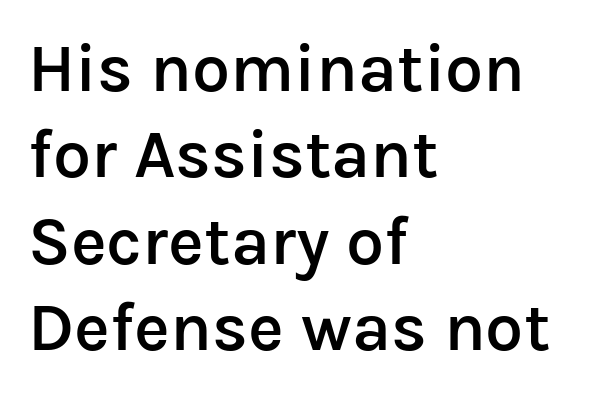
The image shows 68 px semibold sans-serif type, upright; set left-aligned, normal line spacing (1.27x), normal letter spacing, not underlined; low stroke contrast and a medium x-height.
